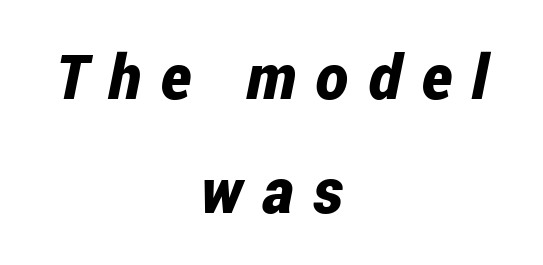
I'd describe the lettering as bold — thick and assertive. Nobody drew a line under any word here. Each letter keeps its own natural width here, so spacing adapts to shape. These lines stack symmetrically, like a column narrowing and widening about its center. The tracking reads as deliberately expanded to a designer's eye.
